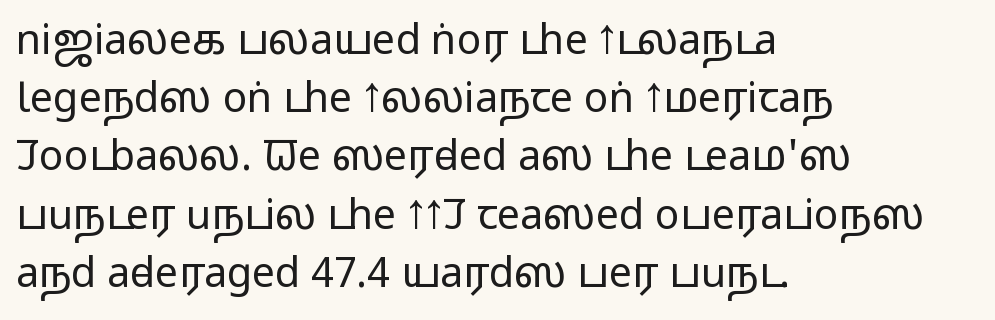
The image shows 41 px regular-weight, wide sans-serif type, upright; set left-aligned, normal line spacing (1.42x), normal letter spacing, not underlined; low stroke contrast and a medium x-height.
